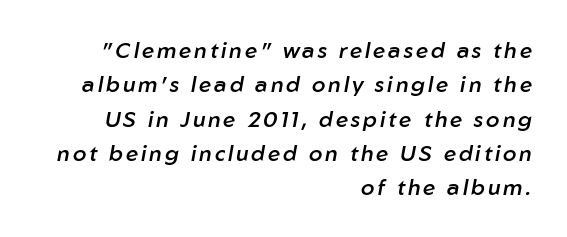
{"italic": "yes", "lean": "right", "slant_degrees": 10, "bold": "semi", "underline": "no", "align": "right", "line_spacing": "normal", "line_spacing_ratio": 1.56, "glyph_px": 22}
